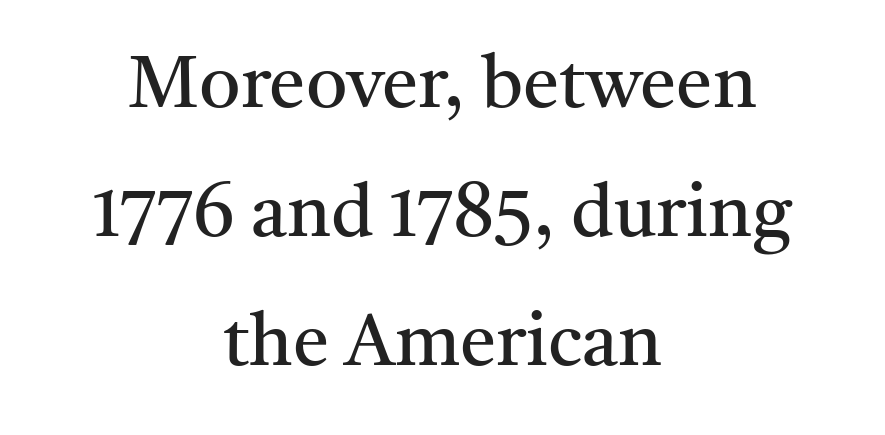
{"serif": "yes", "italic": "no", "bold": "no", "weight": "regular", "width": "normal", "stroke_contrast": "medium", "x_height": "medium", "monospaced": "no", "underline": "no", "align": "center", "line_spacing_ratio": 1.77, "letter_spacing": "normal", "letter_spacing_em": 0.0, "glyph_px": 73}
